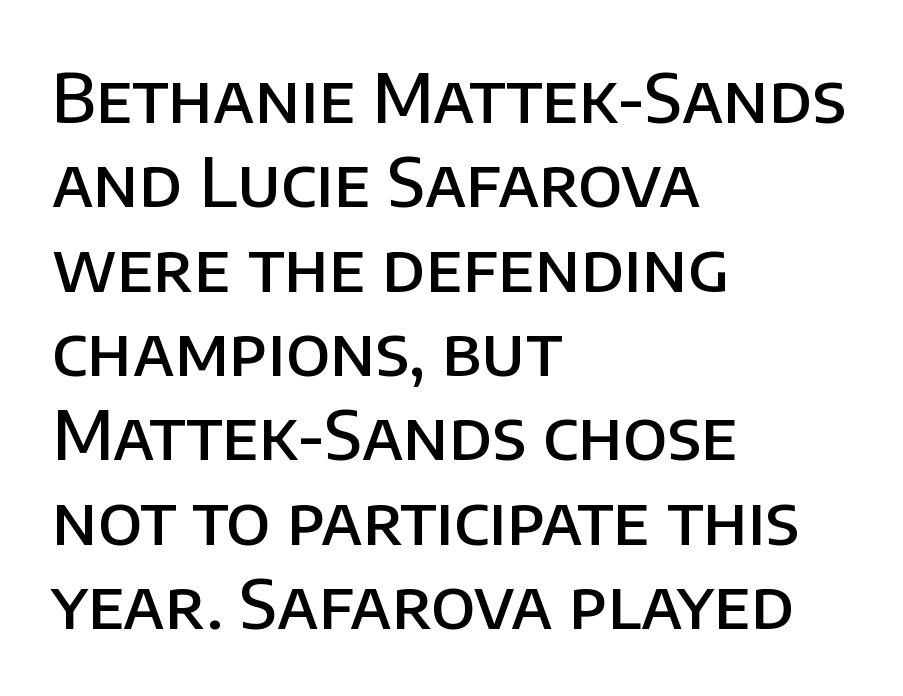
Q: Is the text bold? A: Semi-bold.
Q: Is the text italic (slanted)? A: No, it is upright.
Q: Is the typeface a serif or a sans-serif typeface? A: Sans-serif.
Q: Is the text underlined? A: No.
Q: How is the paragraph aligned? A: Left-aligned.
Q: Is the spacing between letters normal or unusually wide? A: Normal.
Q: Width (condensed, normal, or wide)? A: Normal.
Q: Stroke contrast? A: Low.
Q: x-height? A: Large.
Q: Monospaced? A: No.
